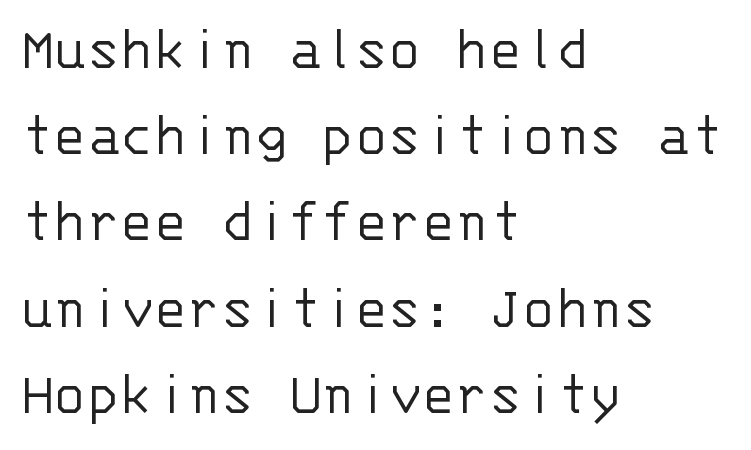
The vertical gap from one line to the next is medium. The strokes carry an ordinary text weight at most. This rendering uses left alignment, leaving the right contour irregular. Underlining? Definitely not there. You could count columns in this text — the font is strictly monospaced.
